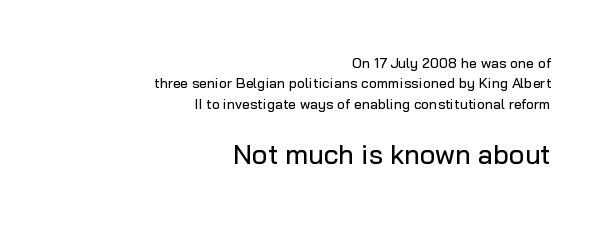
The image shows 27 px text type, upright; set right-aligned, normal line spacing (1.46x), normal letter spacing, not underlined; the second (bottom) block is 1.93x larger.
